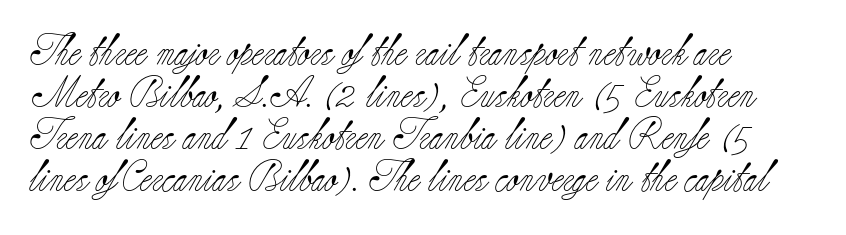
{"serif": "yes", "bold": "no", "weight": "light", "width": "normal", "stroke_contrast": "low", "x_height": "small", "monospaced": "no", "underline": "no", "align": "left", "line_spacing": "normal", "line_spacing_ratio": 1.36, "letter_spacing": "normal", "letter_spacing_em": 0.0, "glyph_px": 31}
